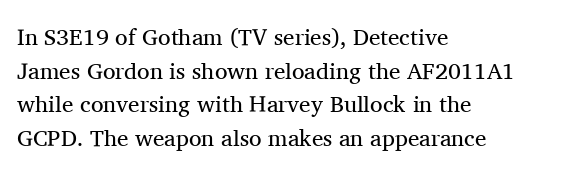
What stands out about the letter spacing? Nothing — it is the standard amount. Type without underlining. You can tell it's not italic because the verticals are truly vertical. Is there much room between lines? A standard amount, neither cramped nor airy.
